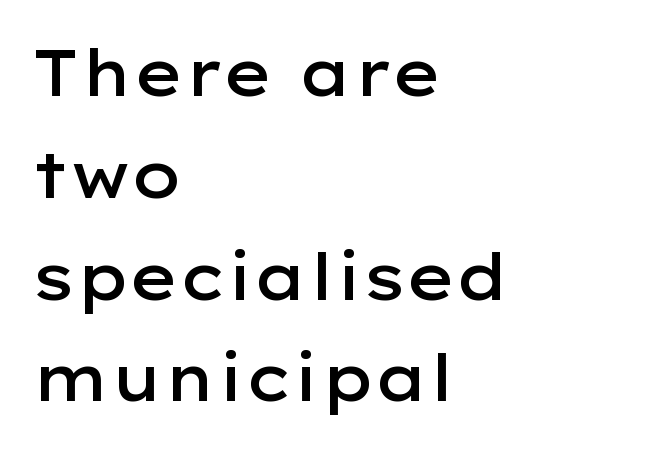
The image shows 64 px semibold, wide sans-serif type, upright; set left-aligned, normal line spacing (1.59x), normal letter spacing, not underlined; low stroke contrast and a medium x-height.
